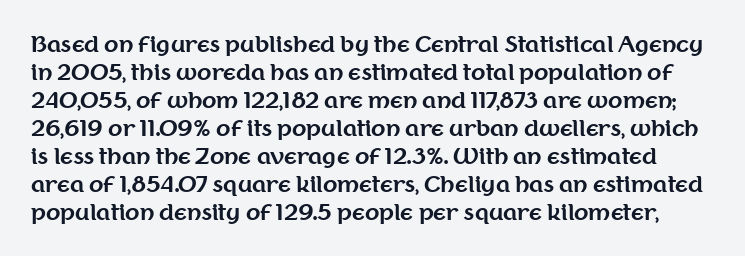
The image shows 21 px bold type, upright; set normal line spacing (1.33x), normal letter spacing, not underlined.
